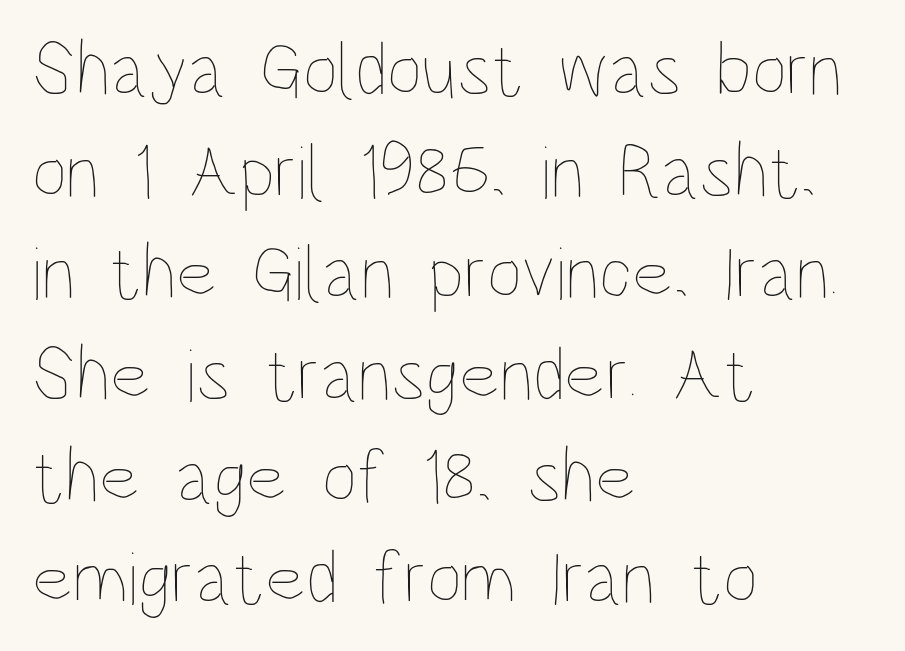
Q: Is the text bold? A: No.
Q: Is the text italic (slanted)? A: No, it is upright.
Q: Is the text underlined? A: No.
Q: How is the paragraph aligned? A: Left-aligned.
Q: Is the spacing between letters normal or unusually wide? A: Normal.
Q: Is the spacing between lines tight, normal or loose? A: Normal.
Q: Width (condensed, normal, or wide)? A: Condensed.
Q: Stroke contrast? A: Low.
Q: x-height? A: Large.
Q: Monospaced? A: No.
